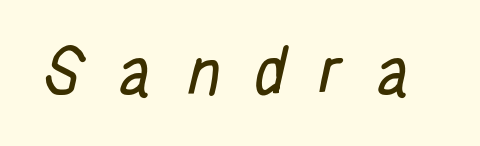
The image shows 67 px condensed sans-serif type; set unusually wide letter spacing (+0.49 em), not underlined; low stroke contrast and a large x-height.
